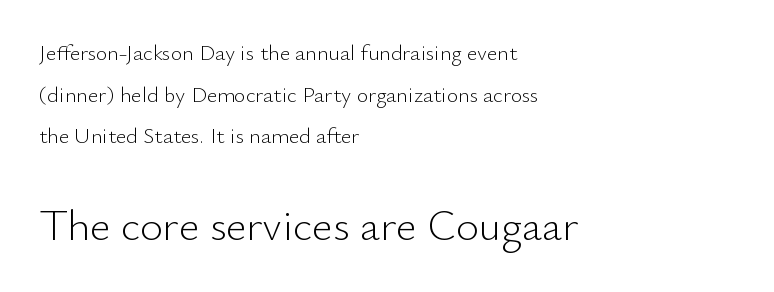
The weight would be labelled regular, book, light, or lighter still. Words appear dense and cohesive because spacing is normal. The paragraph has a hard left edge and a soft right edge. This sample uses an upright cut, with every glyph sitting square on the baseline. Type size steps up from the first block to the second. Unmarked baselines from the first word to the last.
